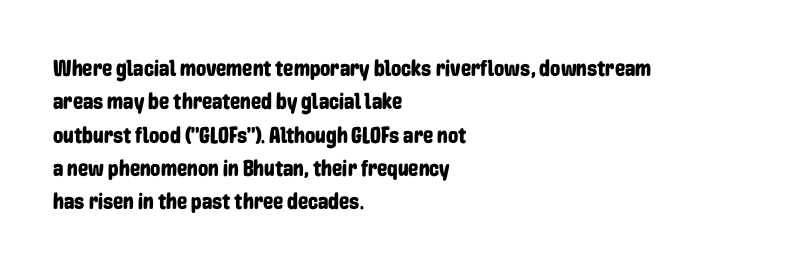
The image shows 23 px text type, upright; set left-aligned, normal line spacing (1.45x), normal letter spacing, not underlined.
